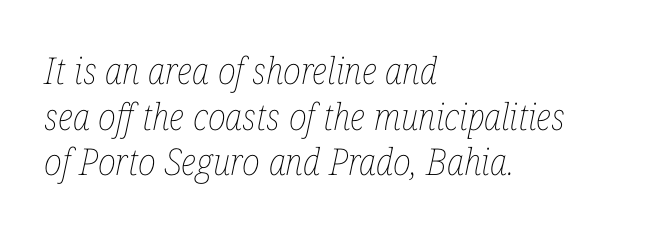
{"italic": "yes", "lean": "right", "slant_degrees": 12, "bold": "no", "weight": "thin", "width": "condensed", "stroke_contrast": "low", "x_height": "medium", "monospaced": "no", "underline": "no", "align": "left", "line_spacing_ratio": 1.23, "letter_spacing": "normal", "letter_spacing_em": 0.0, "glyph_px": 37}
